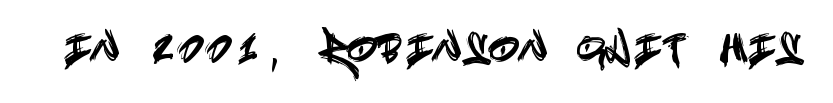
{"serif": "no", "width": "condensed", "x_height": "large", "underline": "no", "letter_spacing": "wide", "letter_spacing_em": 0.21, "glyph_px": 37}
